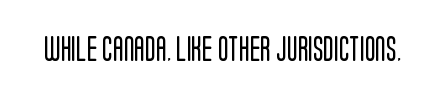
Q: Is the text bold? A: No.
Q: Is the text italic (slanted)? A: No, it is upright.
Q: Is the text underlined? A: No.
Q: Is the spacing between letters normal or unusually wide? A: Normal.
